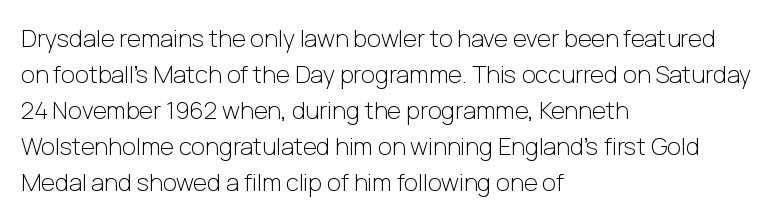
There is no visible air inserted between adjacent glyphs. The rendering anchors every line to the left-hand side. Counters stay open thanks to moderate or lighter strokes. Is there much room between lines? A standard amount, neither cramped nor airy. Type without underlining.
